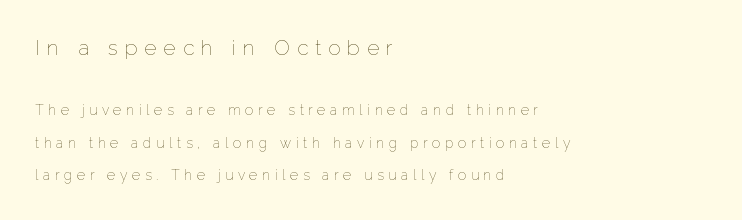
Q: Is the text bold? A: No.
Q: Is the text italic (slanted)? A: No, it is upright.
Q: Is the text underlined? A: No.
Q: How is the paragraph aligned? A: Left-aligned.
Q: Is the spacing between letters normal or unusually wide? A: Unusually wide.
Q: Is the spacing between lines tight, normal or loose? A: Loose.
Q: Which block of text is set in a larger size, the first (top) or the second (bottom)? A: The first (top) one.
